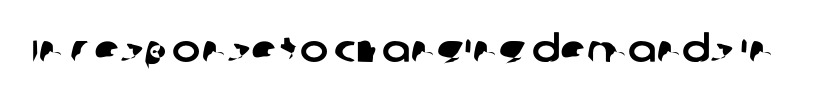
Check the space under the baseline: it is left empty. This is sans-serif lettering, the kind often seen on screens and signage. The letters advance in unequal steps, a hallmark of proportional type. Tracking here is standard; glyphs follow each other at the usual distance.
